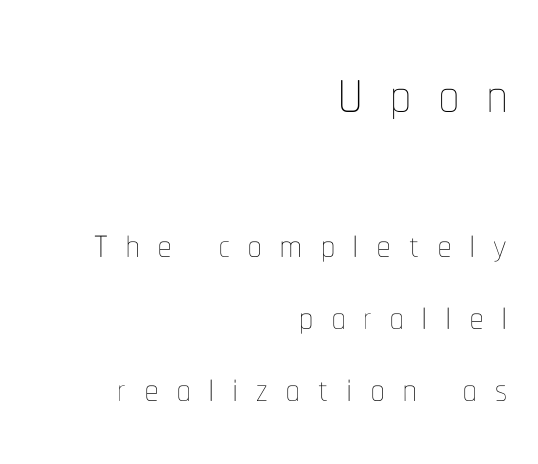
The image shows 79 px thin, condensed type, upright; set right-aligned, normal line spacing (1.36x), unusually wide letter spacing (+0.35 em), not underlined; the first (top) block is 1.49x larger; low stroke contrast and a medium x-height.
